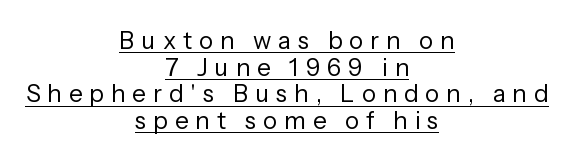
Q: Is the text bold? A: No.
Q: Is the text italic (slanted)? A: No, it is upright.
Q: Is the text underlined? A: Yes.
Q: How is the paragraph aligned? A: Centered.
Q: Is the spacing between letters normal or unusually wide? A: Unusually wide.
Q: Is the spacing between lines tight, normal or loose? A: Tight.
